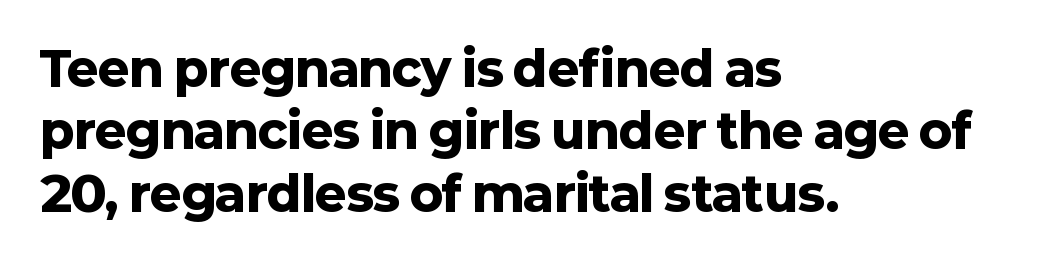
The baseline area is clear. Interline gaps are of average width in this sample. The passage shown is typeset with a sans-serif family. The letters stand upright; this is a roman face. Caption: bold face, heavy strokes.
